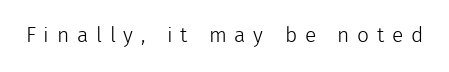
The image shows 21 px text type, upright; set unusually wide letter spacing (+0.37 em), not underlined.
